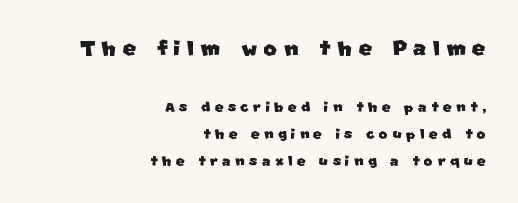
Q: Is the typeface a serif or a sans-serif typeface? A: Sans-serif.
Q: Is the text underlined? A: No.
Q: How is the paragraph aligned? A: Right-aligned.
Q: Is the spacing between letters normal or unusually wide? A: Unusually wide.
Q: Is the spacing between lines tight, normal or loose? A: Normal.
Q: Which block of text is set in a larger size, the first (top) or the second (bottom)? A: The first (top) one.
Q: Width (condensed, normal, or wide)? A: Normal.
Q: Stroke contrast? A: Low.
Q: x-height? A: Large.
Q: Monospaced? A: No.
